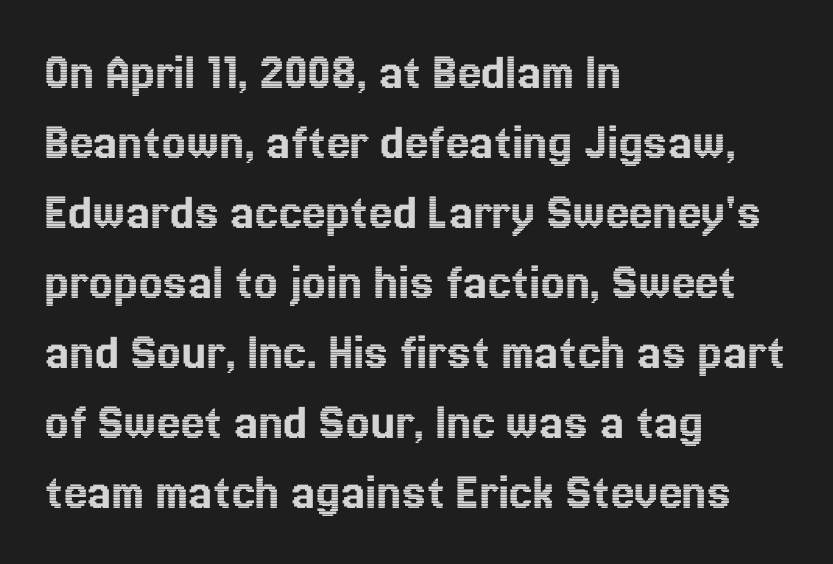
Q: Is the text italic (slanted)? A: No, it is upright.
Q: Is the text underlined? A: No.
Q: How is the paragraph aligned? A: Left-aligned.
Q: Is the spacing between letters normal or unusually wide? A: Normal.
Q: Is the spacing between lines tight, normal or loose? A: Normal.
Q: Width (condensed, normal, or wide)? A: Normal.
Q: x-height? A: Medium.
Q: Monospaced? A: No.
